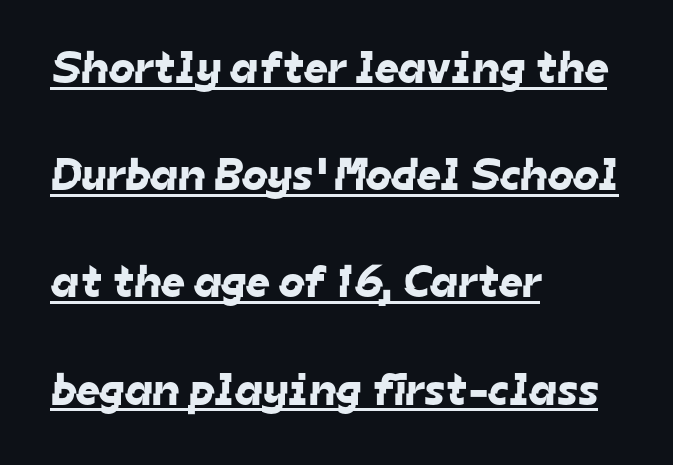
The image shows 46 px sans-serif type; set left-aligned, loose line spacing (2.33x), normal letter spacing, underlined; low stroke contrast and a medium x-height.
